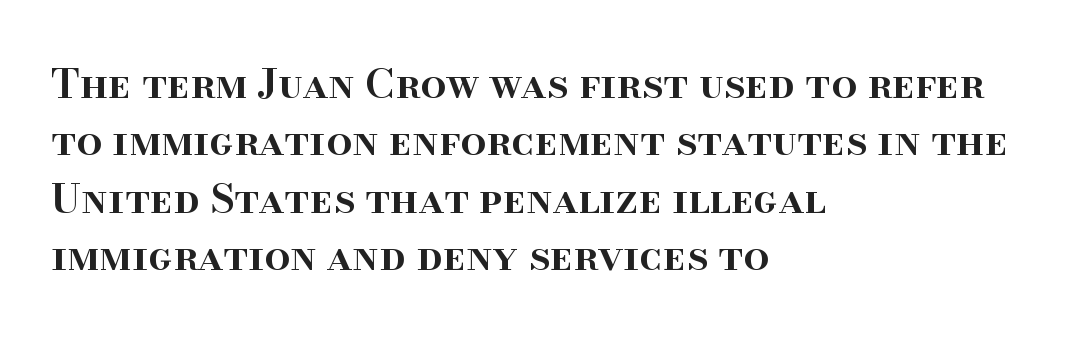
The font family rendered here belongs to the serif group. The line texture is even and compact thanks to regular tracking. The passage shown is typed in a proportional face where columns would drift. Caption: semibold face, moderately heavy strokes.
